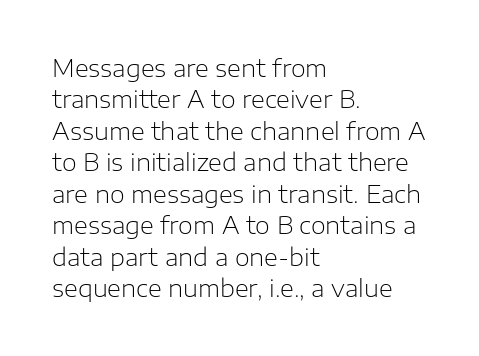
What stands out about the letter spacing? Nothing — it is the standard amount. Unmarked baselines from the first word to the last. The rendering anchors every line to the left-hand side. Regarding leading, the lines here are spaced in the standard way. Compared with a typical body face, this is equally light or lighter still. In terms of posture, this sample is upright.
